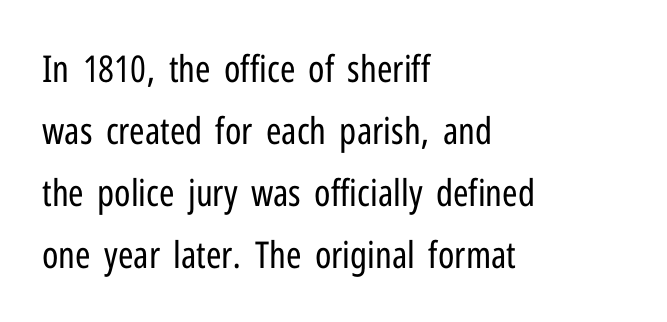
Q: Is the text bold? A: No.
Q: Is the text italic (slanted)? A: No, it is upright.
Q: Is the typeface a serif or a sans-serif typeface? A: Sans-serif.
Q: Is the text underlined? A: No.
Q: How is the paragraph aligned? A: Left-aligned.
Q: Is the spacing between letters normal or unusually wide? A: Normal.
Q: Is the spacing between lines tight, normal or loose? A: Normal.
Q: Width (condensed, normal, or wide)? A: Condensed.
Q: Stroke contrast? A: Low.
Q: x-height? A: Medium.
Q: Monospaced? A: No.
